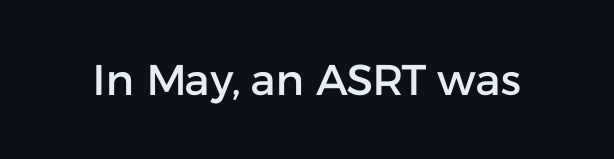
Plain, unruled lines of type. The font's upright variant was chosen for this text. I'd call this a sans setting — the letters go barefoot. Varying glyph widths throughout — classic text-font behaviour. How are the letters spaced? Ordinarily, with no added tracking.
